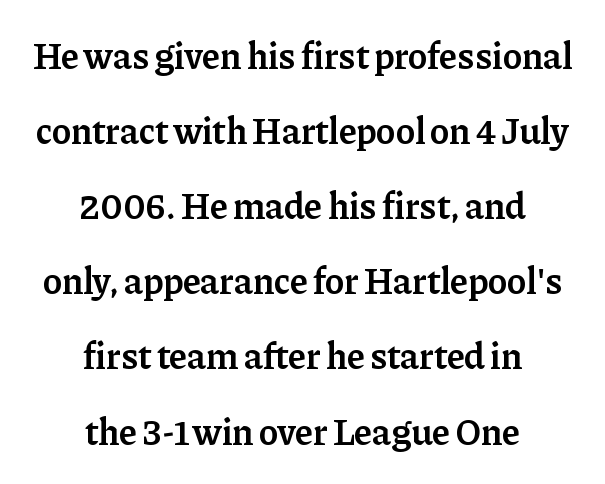
Q: Is the text bold? A: Semi-bold.
Q: Is the text italic (slanted)? A: No, it is upright.
Q: Is the typeface a serif or a sans-serif typeface? A: Serif.
Q: Is the text underlined? A: No.
Q: How is the paragraph aligned? A: Centered.
Q: Is the spacing between letters normal or unusually wide? A: Normal.
Q: Is the spacing between lines tight, normal or loose? A: Loose.
Q: Width (condensed, normal, or wide)? A: Normal.
Q: Stroke contrast? A: Low.
Q: x-height? A: Medium.
Q: Monospaced? A: No.
